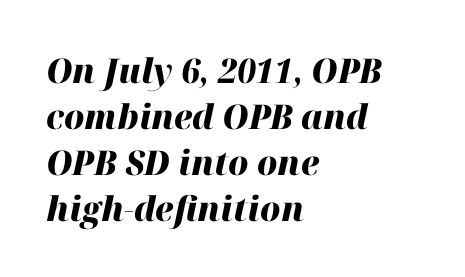
The space between consecutive lines is moderate. Each letter keeps its own natural width here, so spacing adapts to shape. The face used here is rendered with its standard letterfit. Beneath every word, the page is bare. Does the copy run flush right? No — it runs flush left. These words are printed bold, with thick strokes throughout.
